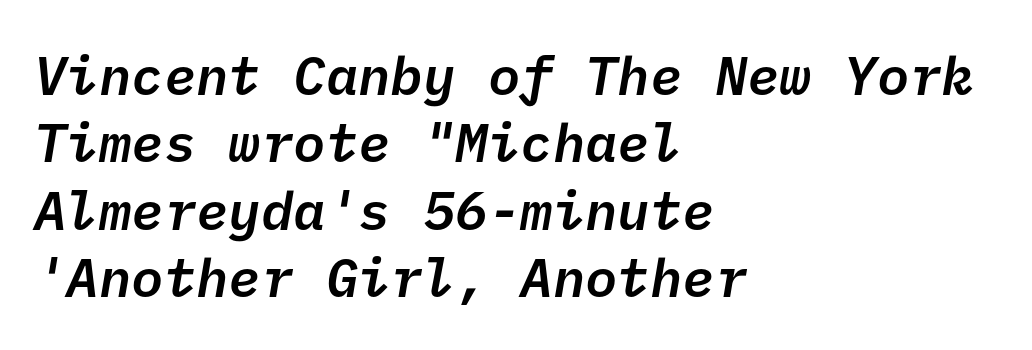
Q: Is the text bold? A: Semi-bold.
Q: Is the typeface a serif or a sans-serif typeface? A: Sans-serif.
Q: Is the text underlined? A: No.
Q: How is the paragraph aligned? A: Left-aligned.
Q: Is the spacing between letters normal or unusually wide? A: Normal.
Q: Is the spacing between lines tight, normal or loose? A: Normal.
Q: Width (condensed, normal, or wide)? A: Normal.
Q: Stroke contrast? A: Low.
Q: x-height? A: Medium.
